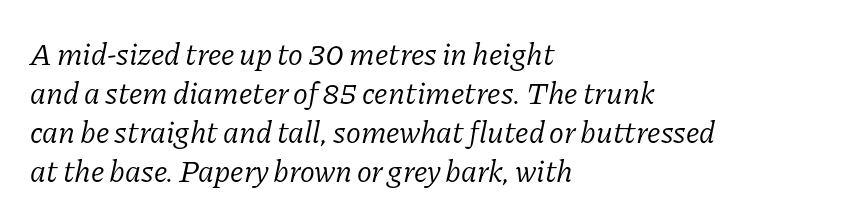
{"serif": "yes", "italic": "yes", "lean": "right", "slant_degrees": 11, "bold": "no", "weight": "light", "width": "normal", "stroke_contrast": "low", "x_height": "medium", "monospaced": "no", "underline": "no", "align": "left", "line_spacing": "normal", "line_spacing_ratio": 1.26, "letter_spacing": "normal", "letter_spacing_em": 0.0, "glyph_px": 31}
